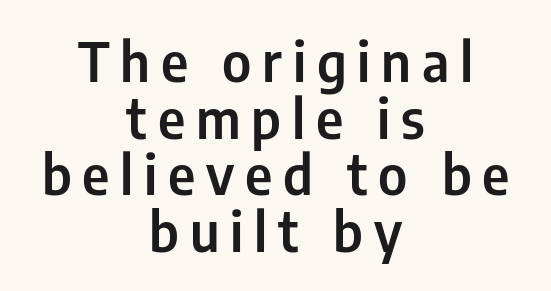
The image shows 54 px condensed sans-serif type, upright; set centered, tight line spacing (1.05x), unusually wide letter spacing (+0.2 em), not underlined; low stroke contrast and a medium x-height.
